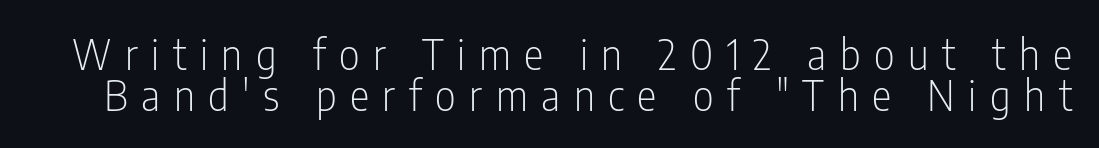
The image shows 41 px light, condensed sans-serif type, upright; set tight line spacing (1.0x), unusually wide letter spacing (+0.33 em), not underlined; low stroke contrast and a medium x-height.
